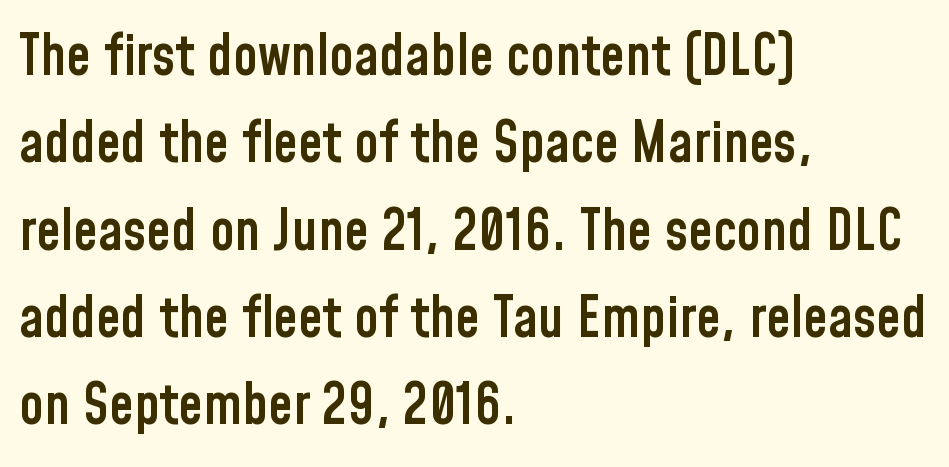
Does the type have serifs? No, each stem ends abruptly. Descender tails drop into unmarked territory. Vertical strokes here are truly vertical. What weight is shown? A semibold, between regular and bold. The face used here is rendered with its standard letterfit.
